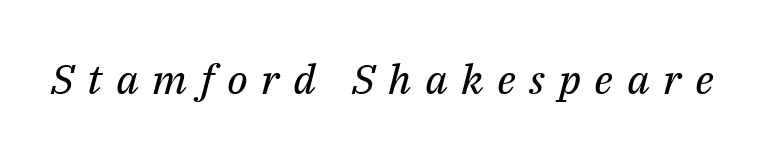
Q: Is the text bold? A: No.
Q: Is the text italic (slanted)? A: Yes, it leans right by about 14 degrees.
Q: Is the typeface a serif or a sans-serif typeface? A: Serif.
Q: Is the text underlined? A: No.
Q: Is the spacing between letters normal or unusually wide? A: Unusually wide.
Q: Width (condensed, normal, or wide)? A: Normal.
Q: Stroke contrast? A: Medium.
Q: x-height? A: Medium.
Q: Monospaced? A: No.
